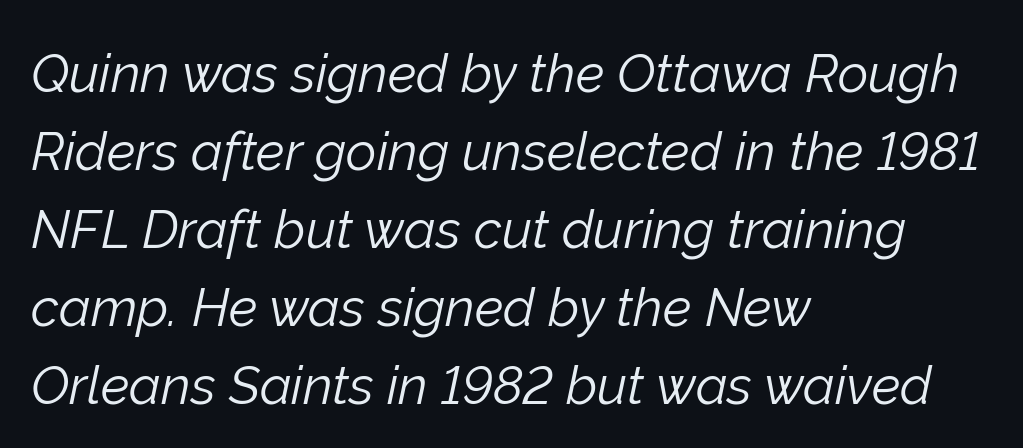
The image shows 53 px light type, italic (leaning right); set left-aligned, normal line spacing (1.47x), normal letter spacing, not underlined; low stroke contrast and a medium x-height.
